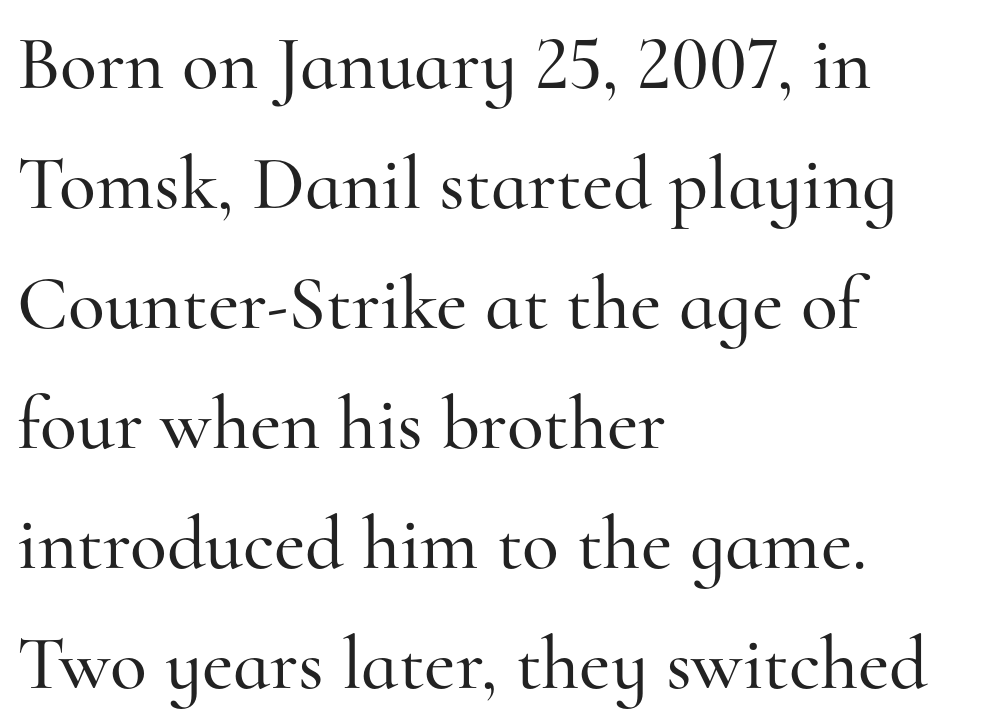
{"serif": "yes", "italic": "no", "width": "normal", "stroke_contrast": "high", "x_height": "small", "monospaced": "no", "underline": "no", "align": "left", "line_spacing": "normal", "line_spacing_ratio": 1.58, "letter_spacing": "normal", "letter_spacing_em": 0.0, "glyph_px": 76}
